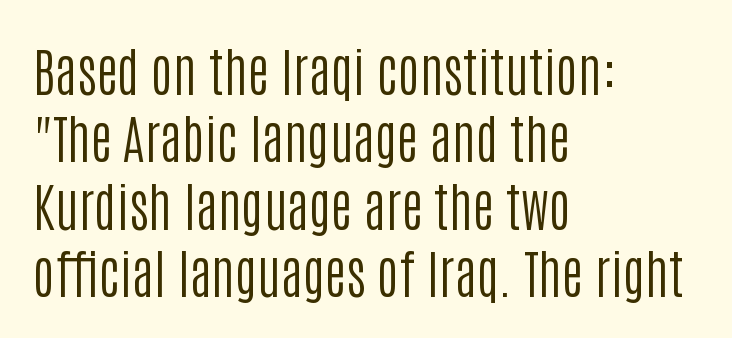
The image shows 53 px regular-weight, condensed sans-serif type, upright; set left-aligned, normal line spacing (1.27x), normal letter spacing, not underlined; low stroke contrast and a large x-height.
